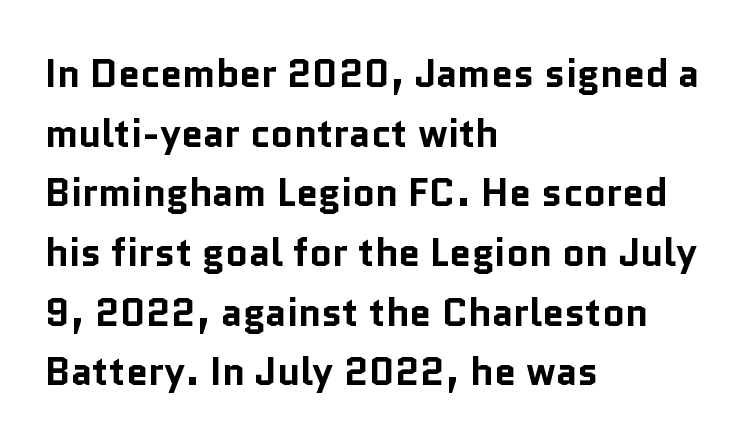
The image shows 39 px bold sans-serif type, upright; set left-aligned, normal line spacing (1.53x), normal letter spacing, not underlined; low stroke contrast and a medium x-height.
